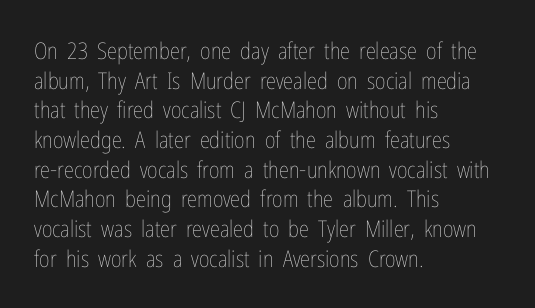
The image shows 23 px text type, upright; set left-aligned, normal line spacing (1.29x), normal letter spacing, not underlined.
